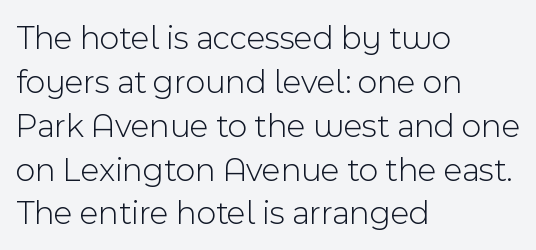
Visually the block forms a straight wall on the left and a jagged coastline on the right. Weight: not bold — regular or lighter. The face used here is proportionally spaced, like ordinary book or web type. Line spacing here is normal. A sans-serif font was chosen for this passage.
